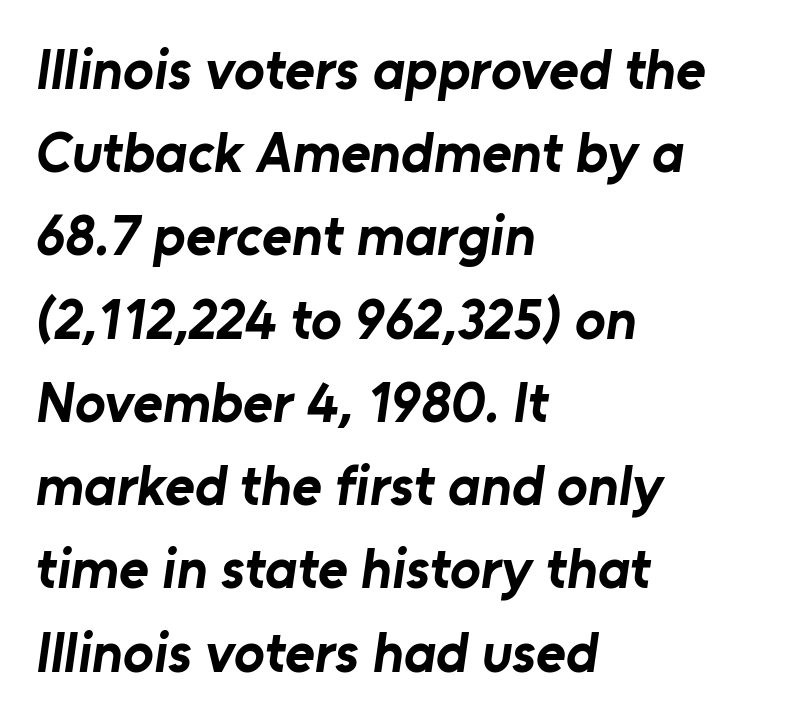
This is sans-serif lettering, the kind often seen on screens and signage. No extra tracking has been applied to these lines. Lines of text with bare space underneath. Varying glyph widths throughout — classic text-font behaviour. Does the copy run flush right? No — it runs flush left.
